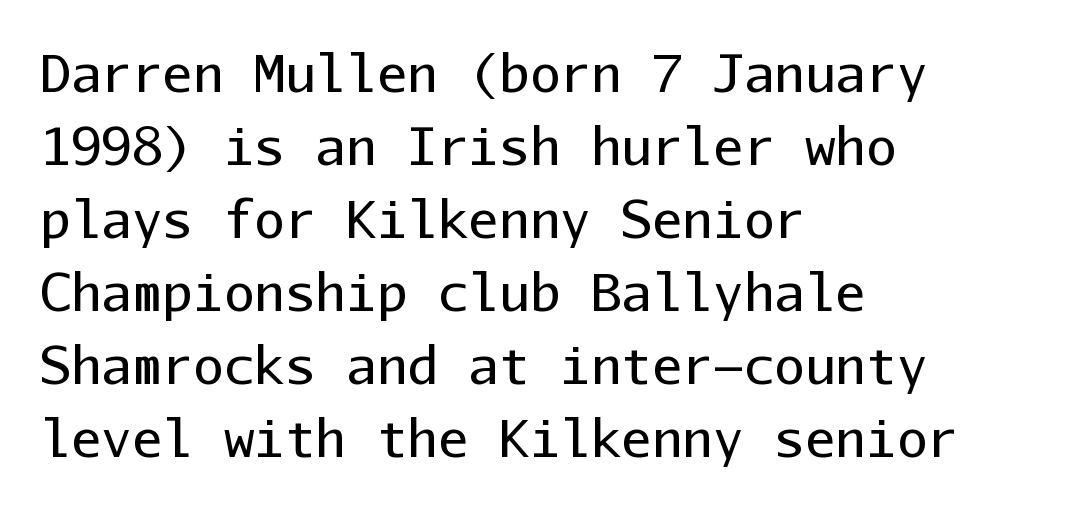
The image shows 51 px regular-weight sans-serif type, upright, monospaced; set left-aligned, normal line spacing (1.43x), normal letter spacing, not underlined; low stroke contrast and a medium x-height.
